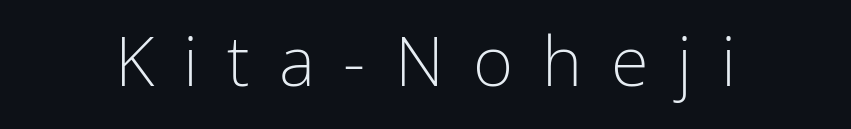
{"serif": "no", "italic": "no", "bold": "no", "weight": "light", "width": "condensed", "stroke_contrast": "low", "x_height": "medium", "monospaced": "no", "underline": "no", "letter_spacing": "wide", "letter_spacing_em": 0.42, "glyph_px": 69}
